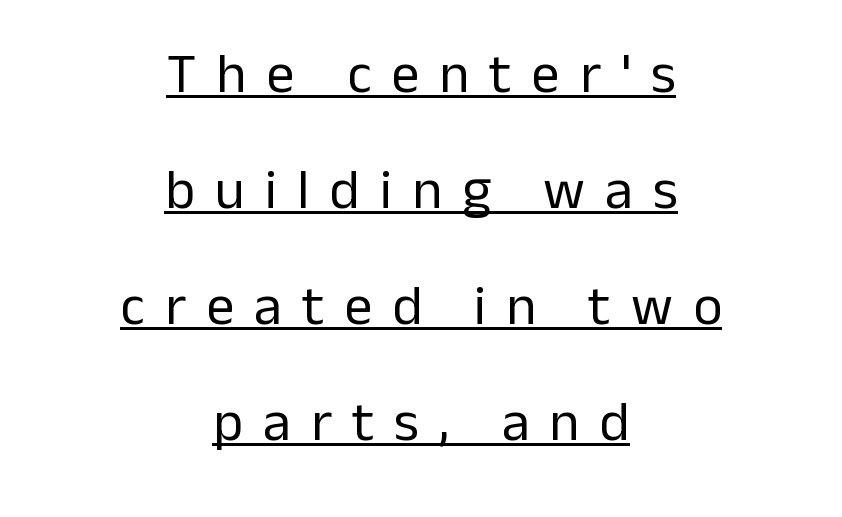
The paragraph has two soft edges and a firm central axis. To sum up the face: it is a sans, with no serifs. Spacing between characters has been opened up far beyond the box default. Varying glyph widths throughout — classic text-font behaviour.
